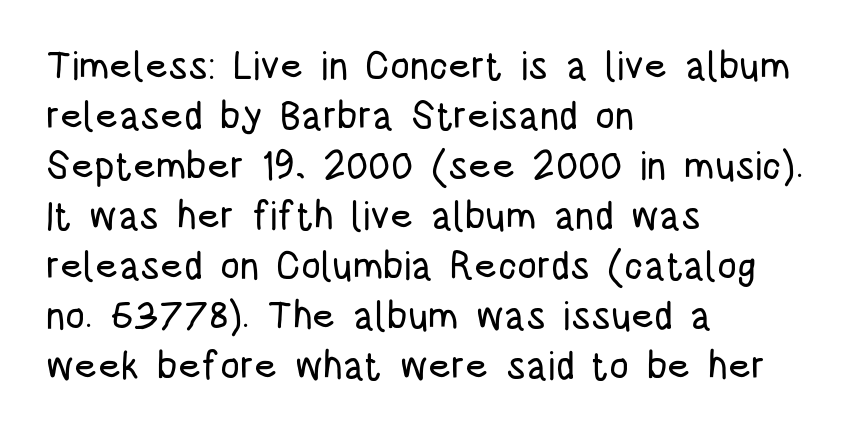
{"serif": "no", "italic": "no", "width": "condensed", "stroke_contrast": "low", "x_height": "large", "monospaced": "no", "underline": "no", "align": "left", "line_spacing": "normal", "line_spacing_ratio": 1.28, "letter_spacing": "normal", "letter_spacing_em": 0.0, "glyph_px": 39}
